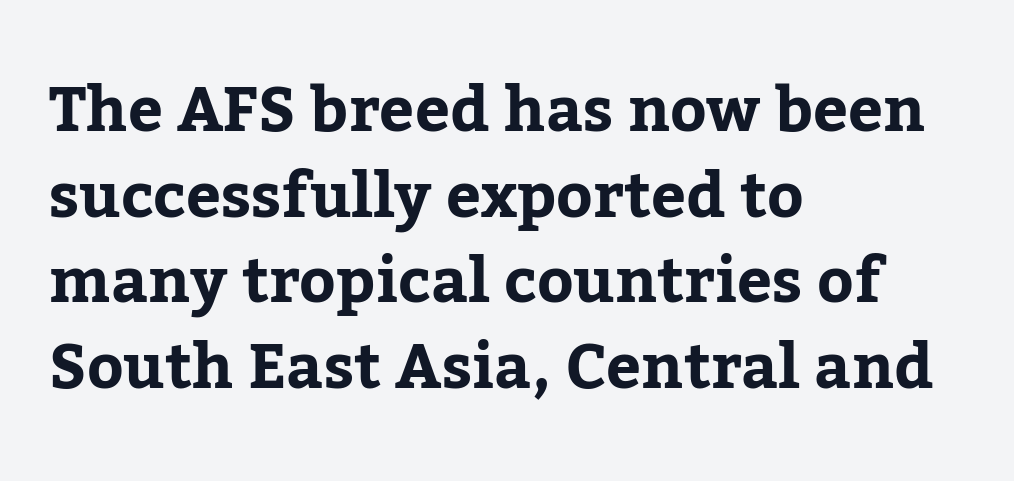
The typeface chosen for these lines features serifs. The horizontal fit of the characters is conventional and even. A roman cut, with each character standing at attention. Weight: bold. The lines are quadded left. What's the leading like? Ordinary, nothing unusual.
